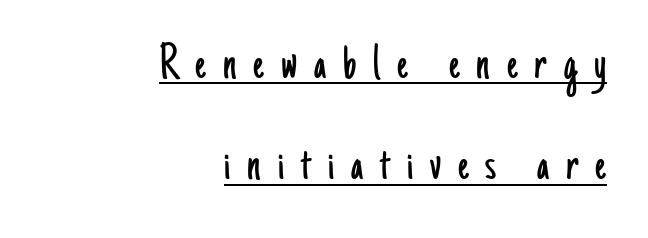
{"serif": "no", "italic": "no", "bold": "no", "weight": "light", "width": "condensed", "stroke_contrast": "low", "x_height": "small", "monospaced": "no", "underline": "yes", "align": "right", "line_spacing": "loose", "line_spacing_ratio": 1.99, "letter_spacing": "wide", "letter_spacing_em": 0.33, "glyph_px": 51}
